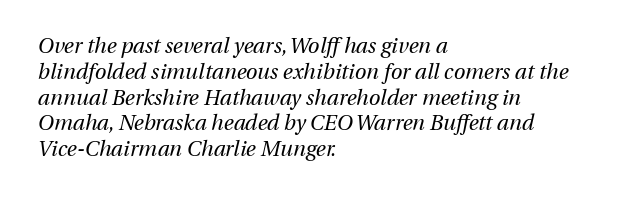
A typesetter would call this zero additional tracking. Reading down the block, your eye returns to a fixed left position each line. These glyphs show unthickened strokes, regular width or finer. The specimen reads as italic at a glance.
